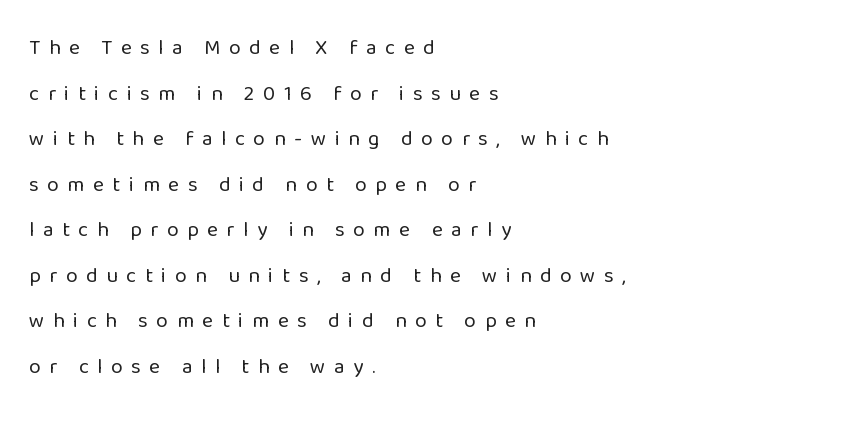
The image shows 21 px text type, upright; set left-aligned, loose line spacing (2.17x), unusually wide letter spacing (+0.41 em), not underlined.
